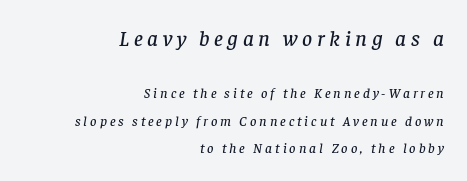
{"italic": "yes", "lean": "right", "slant_degrees": 8, "underline": "no", "align": "right", "line_spacing": "loose", "line_spacing_ratio": 1.95, "letter_spacing": "wide", "letter_spacing_em": 0.21, "larger_block": "first", "size_ratio": 1.57, "glyph_px": 22}
